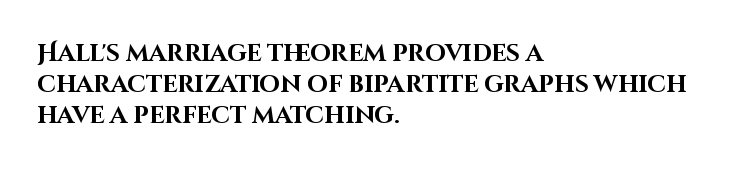
The image shows 24 px bold type, upright; set left-aligned, normal line spacing (1.29x), normal letter spacing, not underlined.
